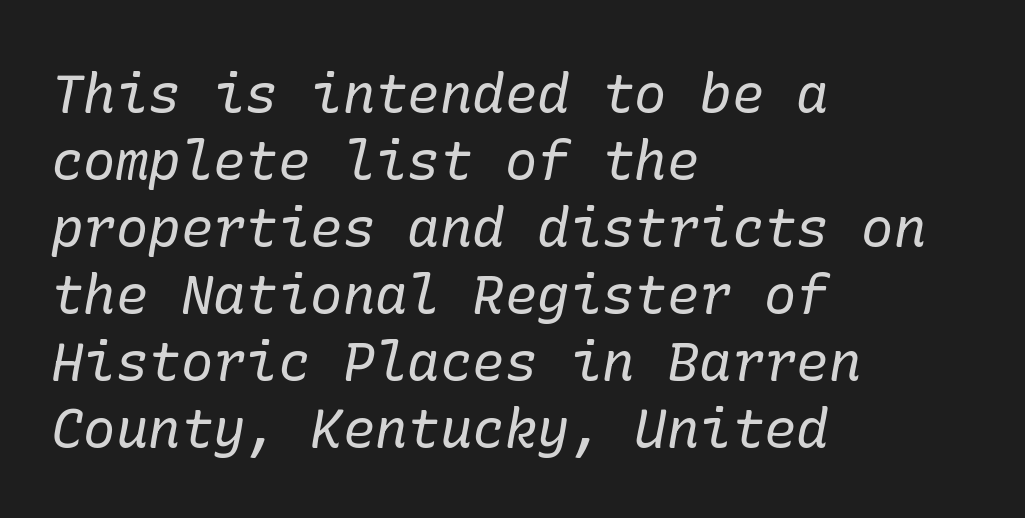
Q: Is the text bold? A: No.
Q: Is the text italic (slanted)? A: Yes, it leans right by about 10 degrees.
Q: Is the typeface a serif or a sans-serif typeface? A: Sans-serif.
Q: Is the text underlined? A: No.
Q: How is the paragraph aligned? A: Left-aligned.
Q: Is the spacing between letters normal or unusually wide? A: Normal.
Q: Width (condensed, normal, or wide)? A: Normal.
Q: Stroke contrast? A: Low.
Q: x-height? A: Medium.
